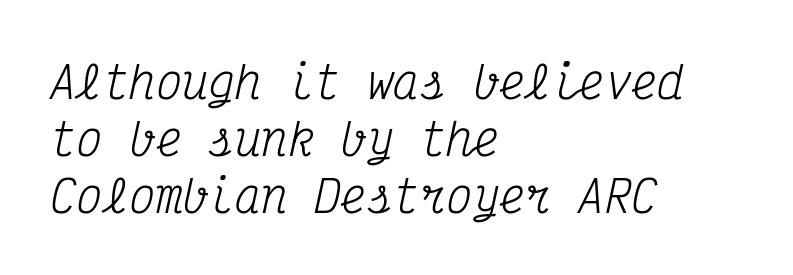
Stem width sits at or under what a default text font uses. Caption: standard tracking, unaltered. Yep, those are serifs on the letters. Honestly, the row spacing looks completely unremarkable. The text block is weighted toward the left margin, trailing off unevenly rightward.
